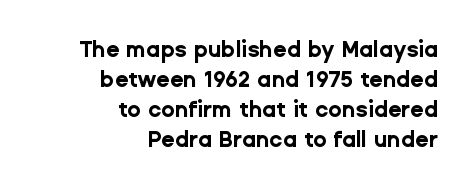
The image shows 22 px bold type, upright; set right-aligned, normal line spacing (1.37x), normal letter spacing, not underlined.
